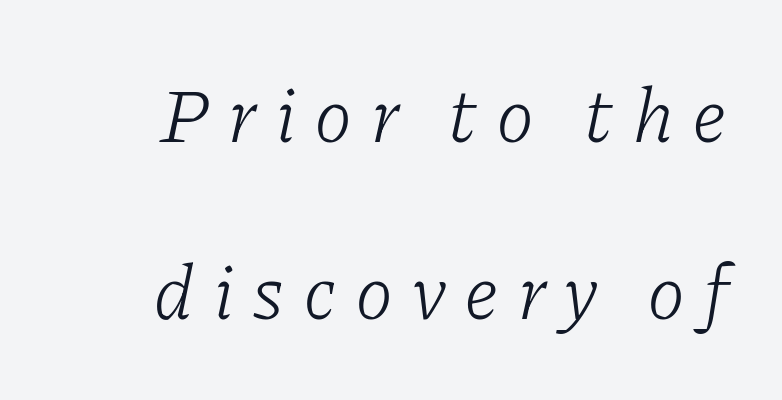
Q: Is the text bold? A: No.
Q: Is the text italic (slanted)? A: Yes, it leans right by about 11 degrees.
Q: Is the typeface a serif or a sans-serif typeface? A: Serif.
Q: Is the text underlined? A: No.
Q: Is the spacing between letters normal or unusually wide? A: Unusually wide.
Q: Is the spacing between lines tight, normal or loose? A: Loose.
Q: Width (condensed, normal, or wide)? A: Normal.
Q: Stroke contrast? A: Low.
Q: x-height? A: Medium.
Q: Monospaced? A: No.
